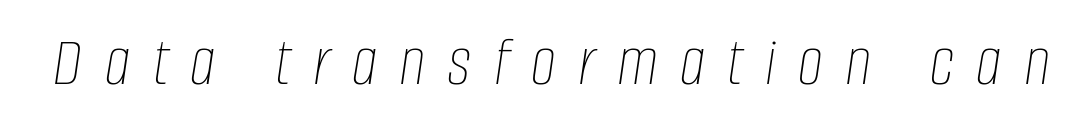
The image shows 72 px thin, condensed type, italic (leaning right); set unusually wide letter spacing (+0.31 em), not underlined; low stroke contrast and a large x-height.
